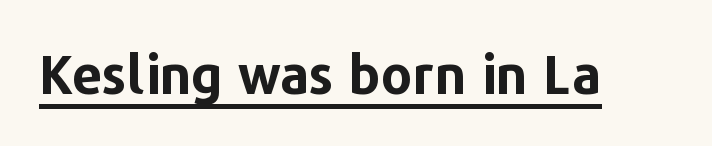
Q: Is the text bold? A: Yes.
Q: Is the text italic (slanted)? A: No, it is upright.
Q: Is the typeface a serif or a sans-serif typeface? A: Sans-serif.
Q: Is the text underlined? A: Yes.
Q: Is the spacing between letters normal or unusually wide? A: Normal.
Q: Width (condensed, normal, or wide)? A: Normal.
Q: Stroke contrast? A: Low.
Q: x-height? A: Medium.
Q: Monospaced? A: No.
